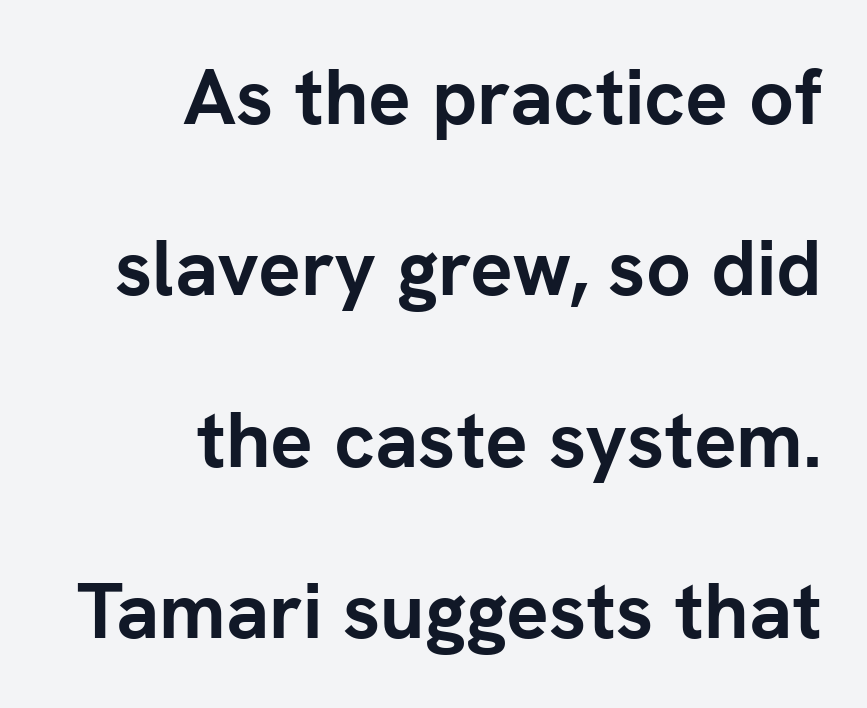
This rendering uses right alignment, leaving the left contour irregular. Each row of text sits above clean, open space. Chunky letters — that's bold for sure. Grotesque or geometric, the face here clearly has no serifs.
